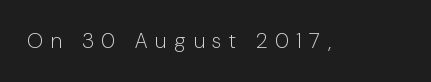
{"italic": "no", "bold": "no", "underline": "no", "letter_spacing": "wide", "letter_spacing_em": 0.38, "glyph_px": 21}
